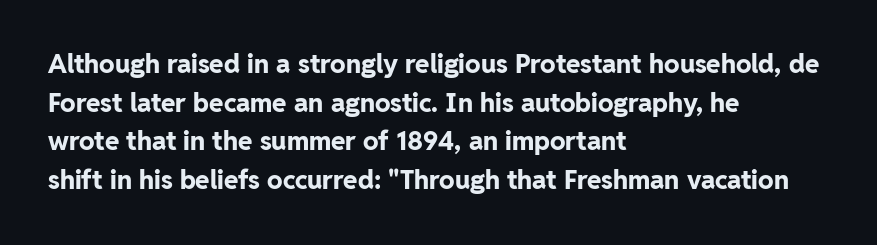
{"italic": "no", "bold": "yes", "underline": "no", "align": "left", "line_spacing": "normal", "line_spacing_ratio": 1.49, "letter_spacing": "normal", "letter_spacing_em": 0.0, "glyph_px": 26}
